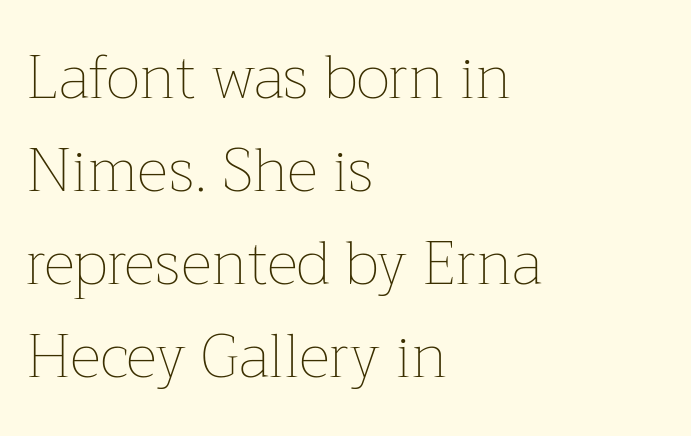
{"italic": "no", "bold": "no", "weight": "thin", "width": "normal", "stroke_contrast": "low", "x_height": "medium", "monospaced": "no", "underline": "no", "align": "left", "line_spacing": "normal", "line_spacing_ratio": 1.55, "letter_spacing": "normal", "letter_spacing_em": 0.0, "glyph_px": 60}
